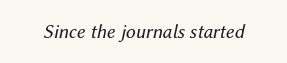
{"italic": "yes", "lean": "right", "slant_degrees": 12, "bold": "no", "underline": "no", "letter_spacing": "normal", "letter_spacing_em": 0.0, "glyph_px": 20}
